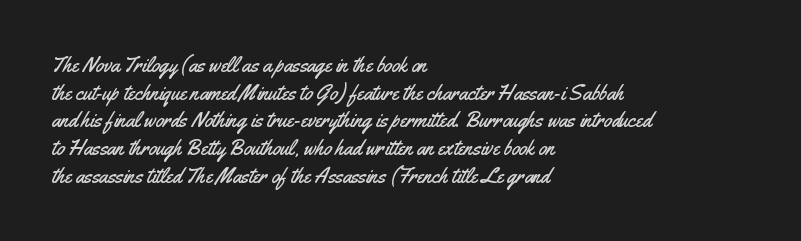
{"underline": "no", "align": "left", "line_spacing": "normal", "line_spacing_ratio": 1.32, "letter_spacing": "normal", "letter_spacing_em": 0.0, "glyph_px": 21}
